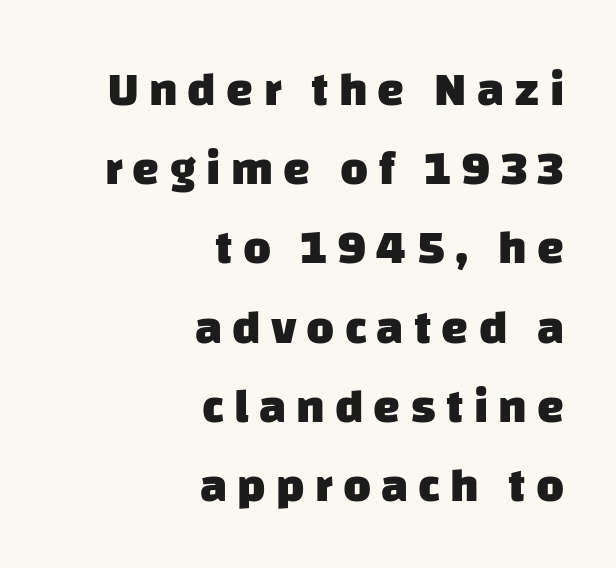
The image shows 48 px heavy sans-serif type; set right-aligned, normal line spacing (1.65x), unusually wide letter spacing (+0.21 em), not underlined; low stroke contrast and a large x-height.
